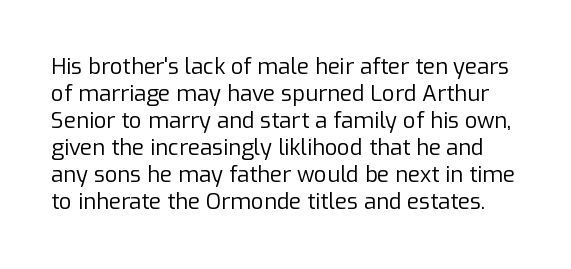
Q: Is the text bold? A: No.
Q: Is the text italic (slanted)? A: No, it is upright.
Q: Is the text underlined? A: No.
Q: Is the spacing between letters normal or unusually wide? A: Normal.
